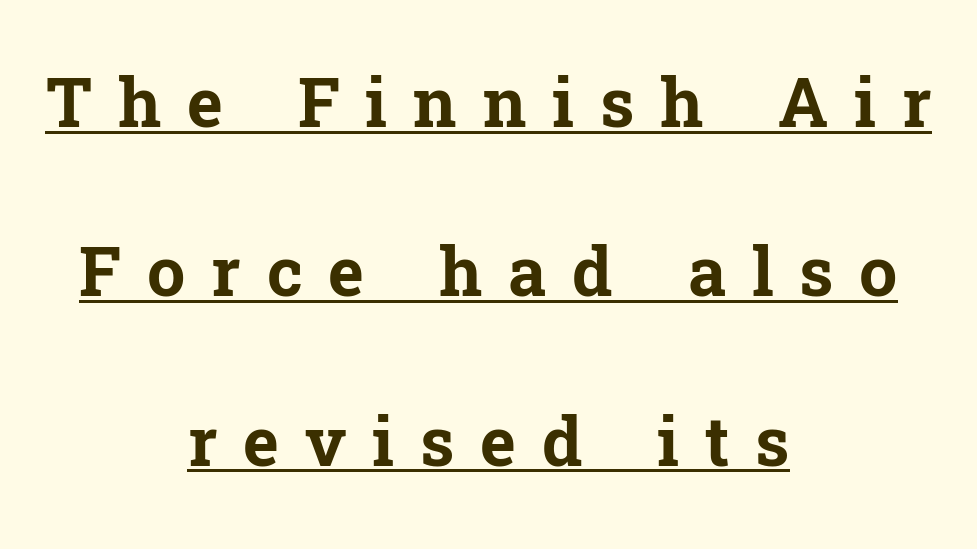
Q: Is the text bold? A: Yes.
Q: Is the text italic (slanted)? A: No, it is upright.
Q: Is the typeface a serif or a sans-serif typeface? A: Serif.
Q: Is the text underlined? A: Yes.
Q: How is the paragraph aligned? A: Centered.
Q: Is the spacing between letters normal or unusually wide? A: Unusually wide.
Q: Is the spacing between lines tight, normal or loose? A: Loose.
Q: Width (condensed, normal, or wide)? A: Normal.
Q: Stroke contrast? A: Low.
Q: x-height? A: Medium.
Q: Monospaced? A: No.
